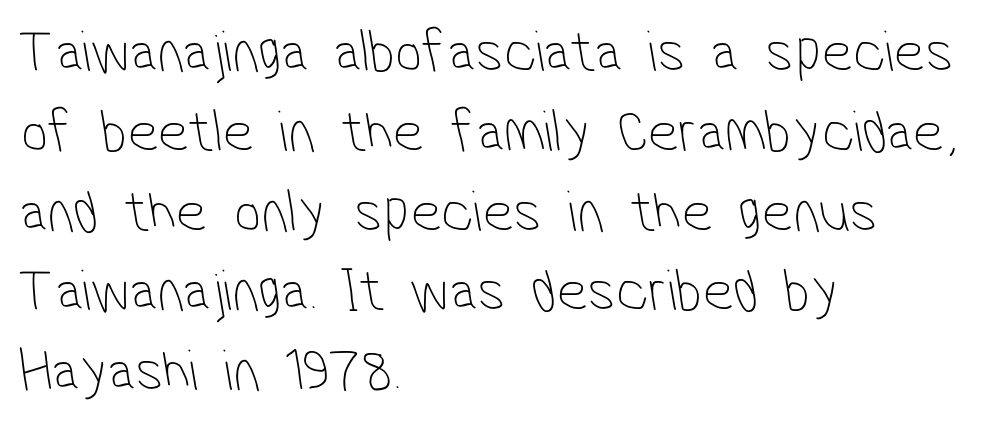
{"serif": "no", "bold": "no", "weight": "thin", "width": "condensed", "stroke_contrast": "low", "x_height": "medium", "monospaced": "no", "underline": "no", "align": "left", "line_spacing": "normal", "line_spacing_ratio": 1.33, "letter_spacing": "normal", "letter_spacing_em": 0.0, "glyph_px": 60}
